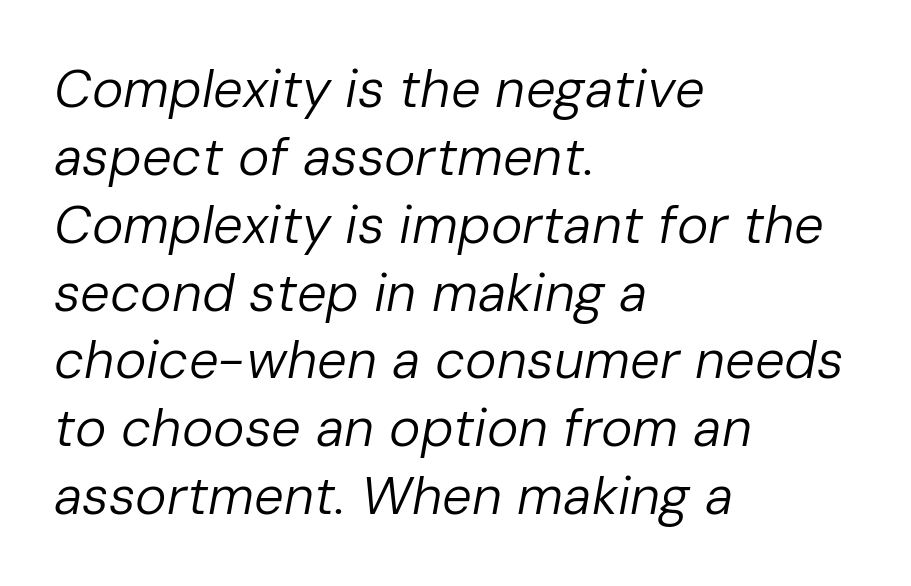
{"italic": "yes", "lean": "right", "slant_degrees": 10, "bold": "no", "weight": "regular", "width": "normal", "stroke_contrast": "low", "x_height": "medium", "monospaced": "no", "underline": "no", "align": "left", "line_spacing": "normal", "line_spacing_ratio": 1.28, "letter_spacing": "normal", "letter_spacing_em": 0.0, "glyph_px": 53}
